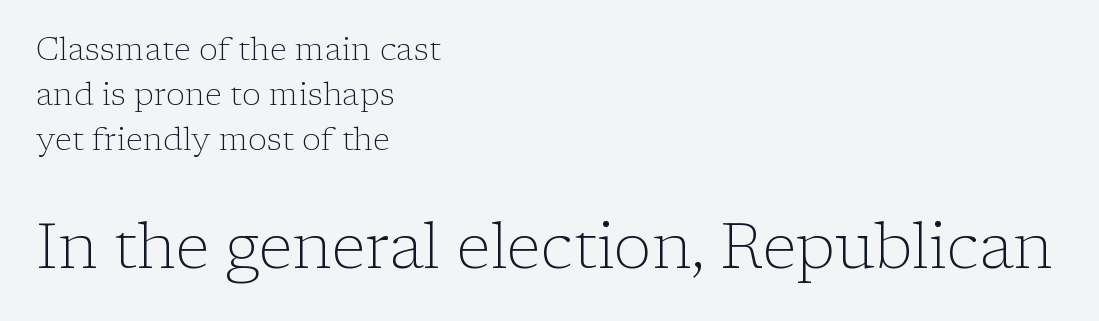
This rendering uses left alignment, leaving the right contour irregular. The passage shown has conventional tracking throughout. The words here are not underlined. The type sits square on the baseline with zero lean. A student would notice the bottom passage is typeset larger than what precedes it. The letters advance in unequal steps, a hallmark of proportional type.
